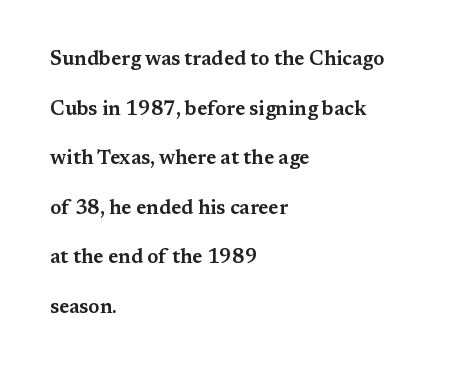
{"italic": "no", "underline": "no", "align": "left", "line_spacing": "loose", "line_spacing_ratio": 2.48, "letter_spacing": "normal", "letter_spacing_em": 0.0, "glyph_px": 20}
